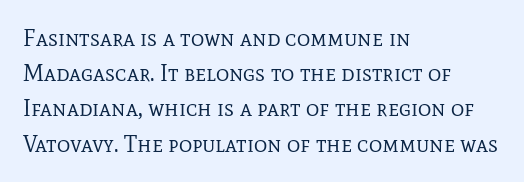
The image shows 23 px text type, upright; set left-aligned, normal line spacing (1.53x), normal letter spacing, not underlined.
